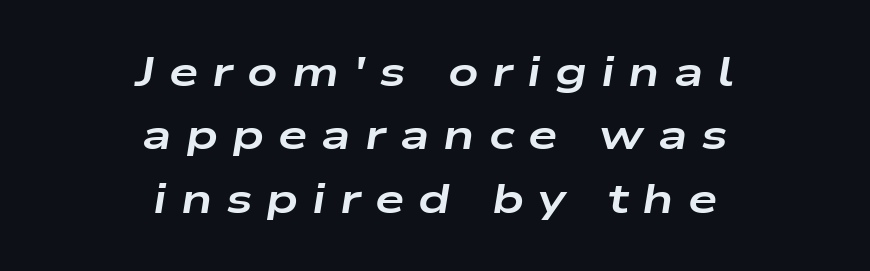
{"italic": "yes", "lean": "right", "slant_degrees": 9, "bold": "yes", "weight": "bold", "width": "wide", "stroke_contrast": "low", "x_height": "medium", "monospaced": "no", "underline": "no", "align": "center", "line_spacing": "normal", "line_spacing_ratio": 1.51, "letter_spacing": "wide", "letter_spacing_em": 0.33, "glyph_px": 42}
